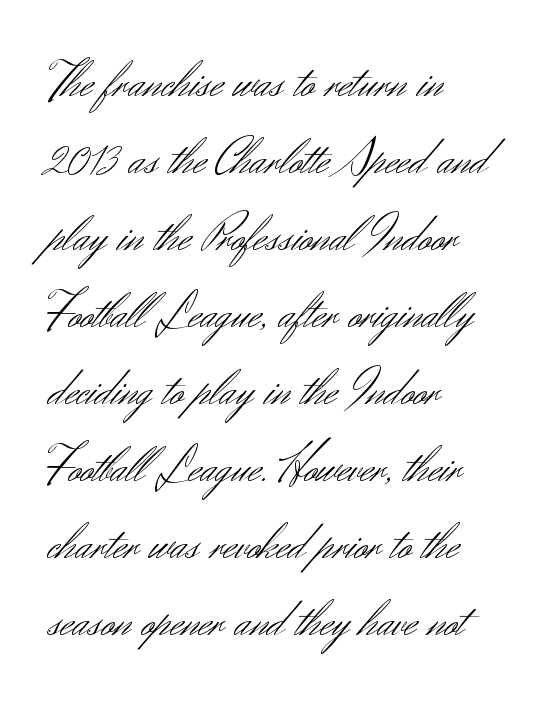
Q: Is the text bold? A: No.
Q: Is the text italic (slanted)? A: Yes.
Q: Is the typeface a serif or a sans-serif typeface? A: Sans-serif.
Q: Is the text underlined? A: No.
Q: How is the paragraph aligned? A: Left-aligned.
Q: Is the spacing between letters normal or unusually wide? A: Normal.
Q: Is the spacing between lines tight, normal or loose? A: Normal.
Q: Width (condensed, normal, or wide)? A: Normal.
Q: Stroke contrast? A: Medium.
Q: x-height? A: Small.
Q: Monospaced? A: No.
